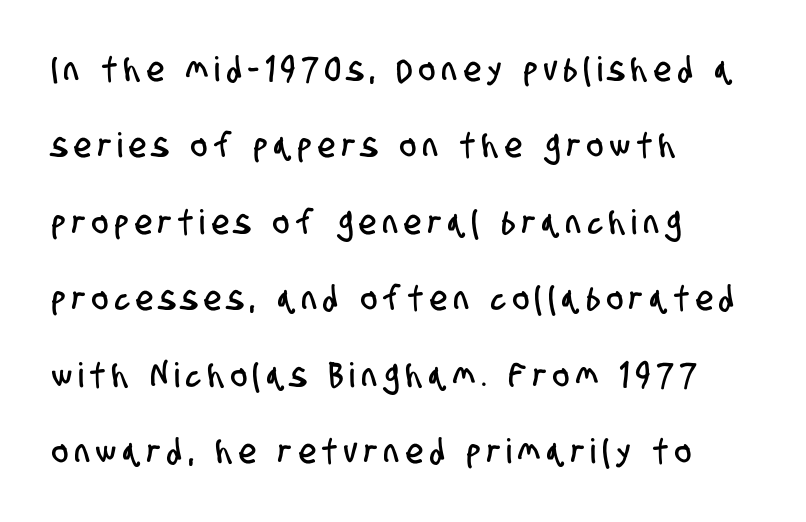
{"serif": "no", "width": "condensed", "stroke_contrast": "low", "x_height": "large", "monospaced": "no", "underline": "no", "align": "left", "line_spacing": "loose", "line_spacing_ratio": 2.25, "letter_spacing": "wide", "letter_spacing_em": 0.21, "glyph_px": 34}
